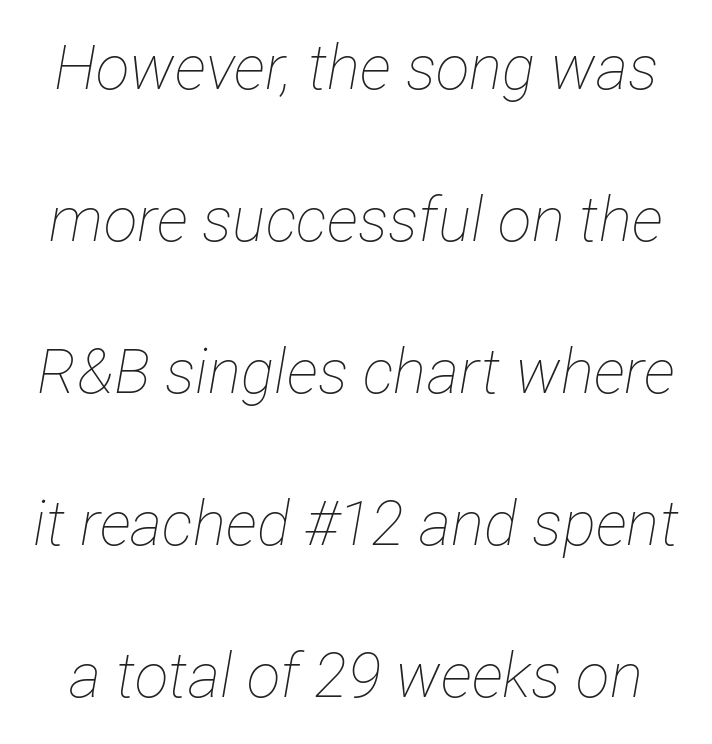
The image shows 62 px thin, condensed type, italic (leaning right); set loose line spacing (2.45x), normal letter spacing, not underlined; low stroke contrast and a medium x-height.
